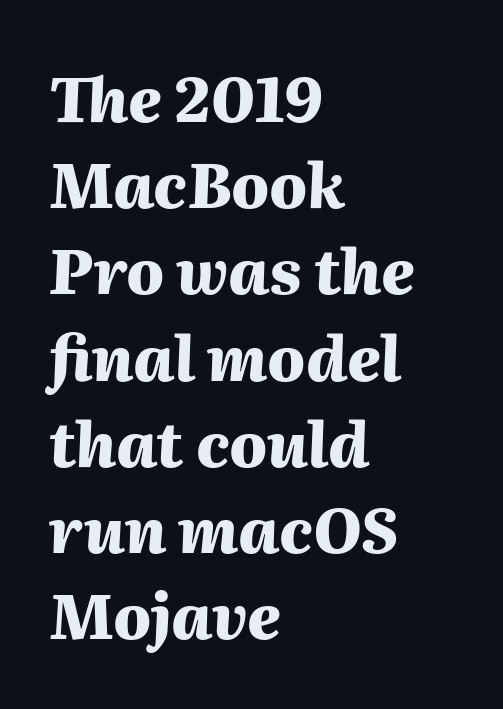
{"italic": "yes", "lean": "right", "slant_degrees": 2, "bold": "yes", "weight": "heavy", "width": "normal", "stroke_contrast": "medium", "x_height": "medium", "monospaced": "no", "underline": "no", "align": "left", "line_spacing": "normal", "line_spacing_ratio": 1.39, "letter_spacing": "normal", "letter_spacing_em": 0.0, "glyph_px": 62}
